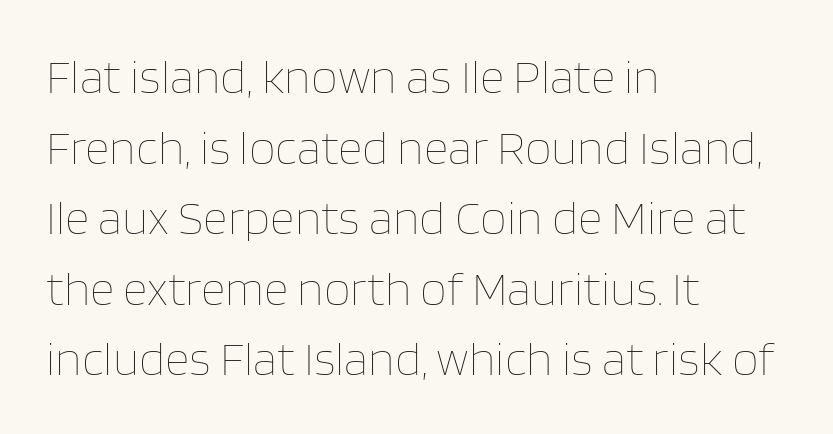
The paragraph has a hard left edge and a soft right edge. Posture: upright roman. Check under the words: just untouched page. Students, note that the glyphs here touch the page at normal intervals.
